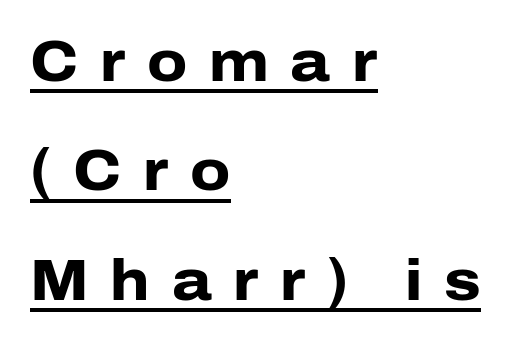
{"serif": "no", "italic": "no", "bold": "yes", "weight": "heavy", "width": "normal", "stroke_contrast": "low", "x_height": "medium", "monospaced": "no", "underline": "yes", "align": "left", "line_spacing": "loose", "line_spacing_ratio": 1.92, "letter_spacing": "wide", "letter_spacing_em": 0.38, "glyph_px": 57}
